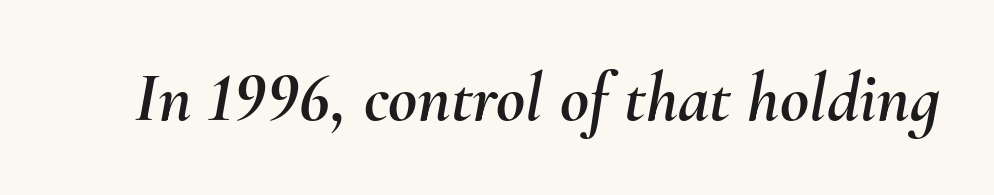
The image shows 71 px text type, italic (leaning right); set normal letter spacing, not underlined; medium stroke contrast and a small x-height.
